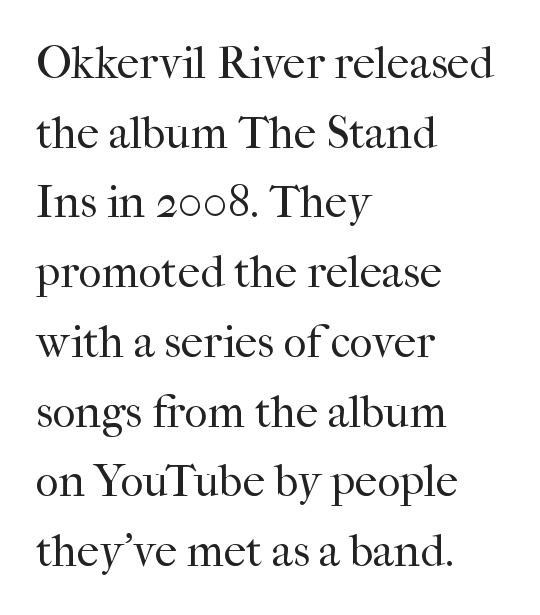
{"serif": "yes", "italic": "no", "bold": "no", "weight": "regular", "width": "normal", "stroke_contrast": "high", "x_height": "medium", "monospaced": "no", "underline": "no", "align": "left", "line_spacing": "normal", "line_spacing_ratio": 1.55, "letter_spacing": "normal", "letter_spacing_em": 0.0, "glyph_px": 45}
